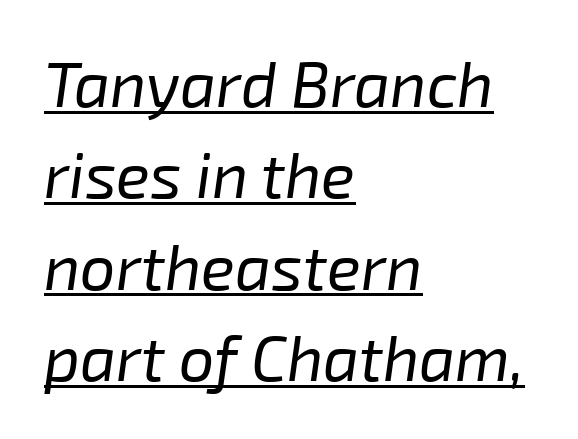
{"italic": "yes", "lean": "right", "slant_degrees": 8, "bold": "no", "weight": "regular", "width": "normal", "stroke_contrast": "low", "x_height": "medium", "monospaced": "no", "underline": "yes", "align": "left", "line_spacing": "normal", "line_spacing_ratio": 1.45, "letter_spacing": "normal", "letter_spacing_em": 0.0, "glyph_px": 63}
